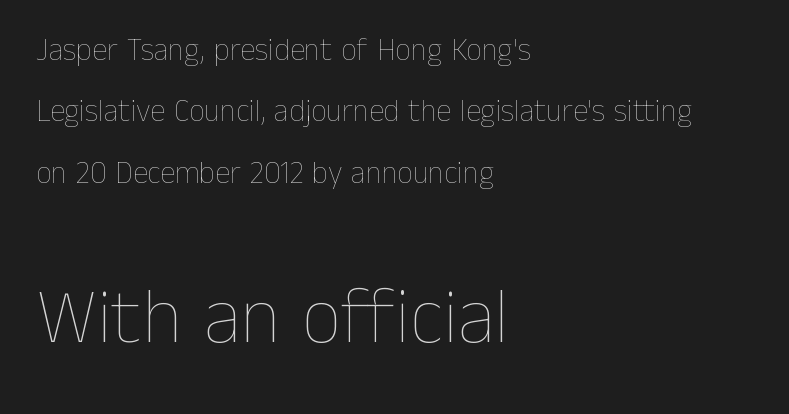
Q: Is the text bold? A: No.
Q: Is the text italic (slanted)? A: No, it is upright.
Q: Is the text underlined? A: No.
Q: How is the paragraph aligned? A: Left-aligned.
Q: Is the spacing between letters normal or unusually wide? A: Normal.
Q: Is the spacing between lines tight, normal or loose? A: Loose.
Q: Which block of text is set in a larger size, the first (top) or the second (bottom)? A: The second (bottom) one.
Q: Width (condensed, normal, or wide)? A: Normal.
Q: Stroke contrast? A: Low.
Q: x-height? A: Medium.
Q: Monospaced? A: No.
